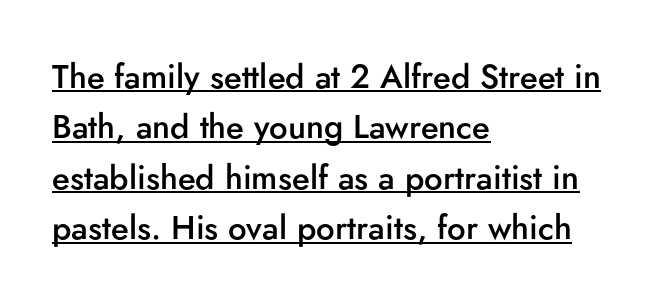
Q: Is the text bold? A: Semi-bold.
Q: Is the text italic (slanted)? A: No, it is upright.
Q: Is the typeface a serif or a sans-serif typeface? A: Sans-serif.
Q: Is the text underlined? A: Yes.
Q: How is the paragraph aligned? A: Left-aligned.
Q: Is the spacing between letters normal or unusually wide? A: Normal.
Q: Is the spacing between lines tight, normal or loose? A: Normal.
Q: Width (condensed, normal, or wide)? A: Normal.
Q: Stroke contrast? A: Low.
Q: x-height? A: Small.
Q: Monospaced? A: No.
